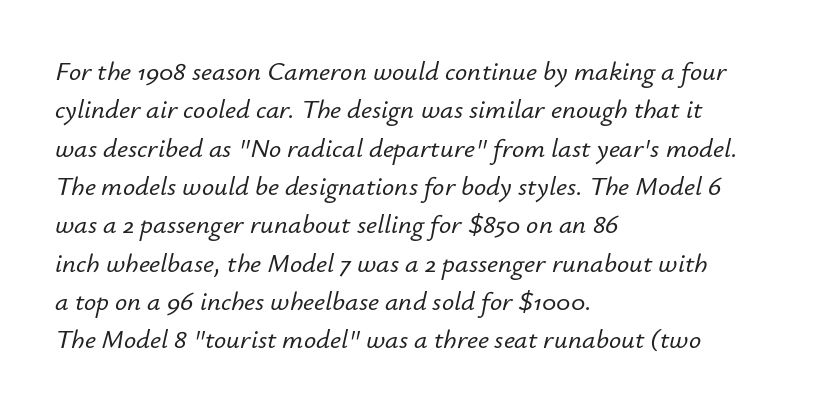
Q: Is the text italic (slanted)? A: Yes, it leans right by about 12 degrees.
Q: Is the text underlined? A: No.
Q: How is the paragraph aligned? A: Left-aligned.
Q: Is the spacing between letters normal or unusually wide? A: Normal.
Q: Is the spacing between lines tight, normal or loose? A: Normal.
